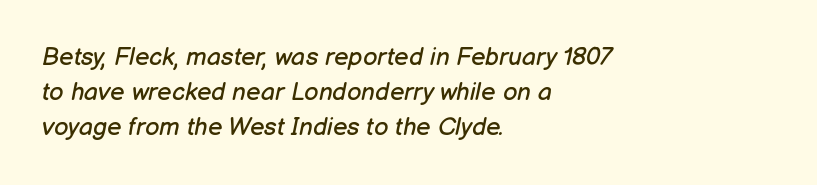
The image shows 25 px text type, italic (leaning right); set left-aligned, normal line spacing (1.4x), normal letter spacing, not underlined.
